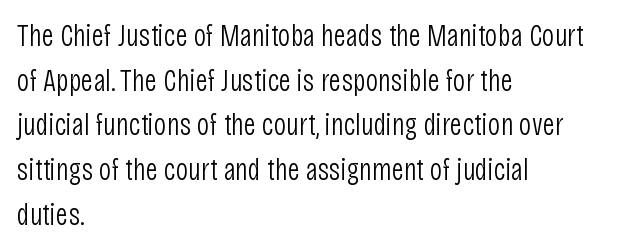
{"serif": "no", "italic": "no", "bold": "no", "weight": "light", "width": "condensed", "stroke_contrast": "low", "x_height": "large", "monospaced": "no", "underline": "no", "align": "left", "line_spacing": "normal", "line_spacing_ratio": 1.44, "letter_spacing": "normal", "letter_spacing_em": 0.0, "glyph_px": 31}
